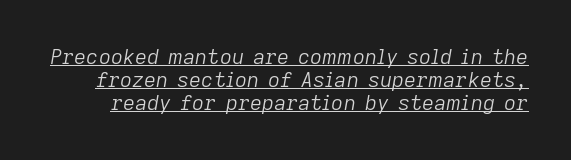
{"italic": "yes", "lean": "right", "slant_degrees": 9, "bold": "no", "underline": "yes", "line_spacing": "tight", "line_spacing_ratio": 1.1, "letter_spacing": "normal", "letter_spacing_em": 0.0, "glyph_px": 21}
